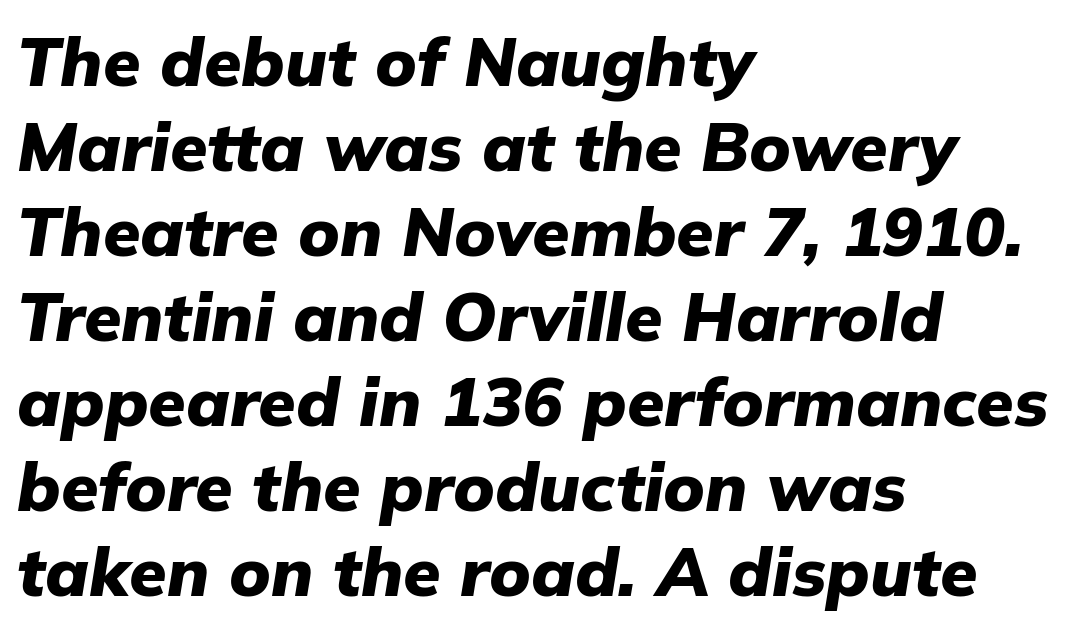
Q: Is the text bold? A: Yes.
Q: Is the text italic (slanted)? A: Yes, it leans right by about 9 degrees.
Q: Is the text underlined? A: No.
Q: How is the paragraph aligned? A: Left-aligned.
Q: Is the spacing between letters normal or unusually wide? A: Normal.
Q: Is the spacing between lines tight, normal or loose? A: Normal.
Q: Width (condensed, normal, or wide)? A: Normal.
Q: Stroke contrast? A: Low.
Q: x-height? A: Medium.
Q: Monospaced? A: No.
